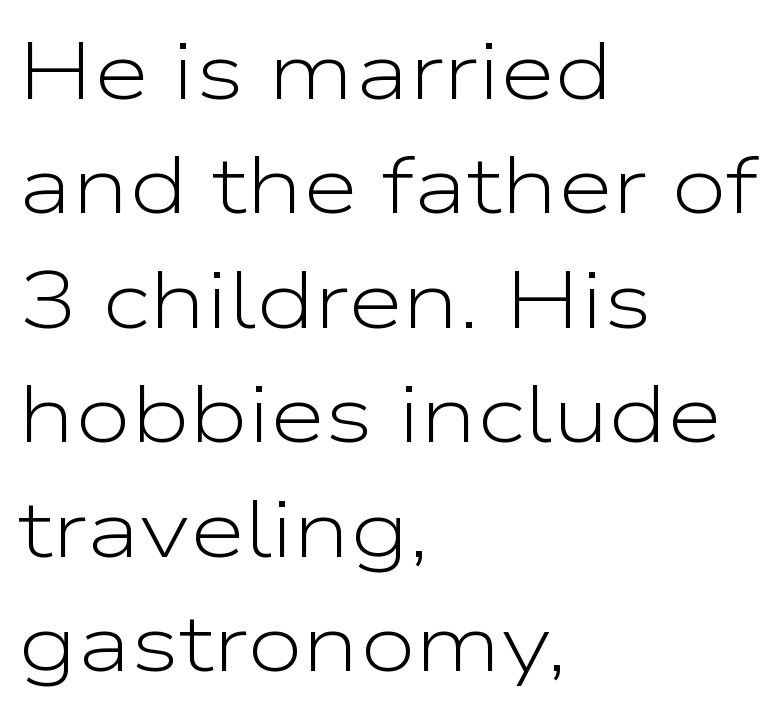
{"serif": "no", "italic": "no", "bold": "no", "weight": "light", "width": "wide", "stroke_contrast": "low", "x_height": "medium", "monospaced": "no", "underline": "no", "align": "left", "line_spacing": "normal", "line_spacing_ratio": 1.43, "letter_spacing": "normal", "letter_spacing_em": 0.0, "glyph_px": 80}
